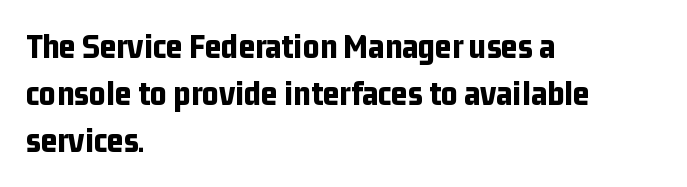
Q: Is the text bold? A: Yes.
Q: Is the text italic (slanted)? A: No, it is upright.
Q: Is the typeface a serif or a sans-serif typeface? A: Sans-serif.
Q: Is the text underlined? A: No.
Q: How is the paragraph aligned? A: Left-aligned.
Q: Is the spacing between letters normal or unusually wide? A: Normal.
Q: Is the spacing between lines tight, normal or loose? A: Normal.
Q: Width (condensed, normal, or wide)? A: Condensed.
Q: Stroke contrast? A: Low.
Q: x-height? A: Medium.
Q: Monospaced? A: No.
